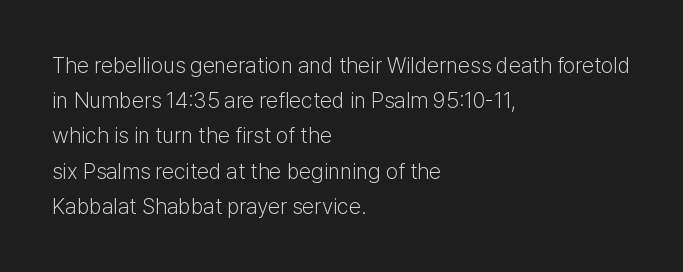
Q: Is the text bold? A: No.
Q: Is the text italic (slanted)? A: No, it is upright.
Q: Is the text underlined? A: No.
Q: How is the paragraph aligned? A: Left-aligned.
Q: Is the spacing between letters normal or unusually wide? A: Normal.
Q: Is the spacing between lines tight, normal or loose? A: Normal.
